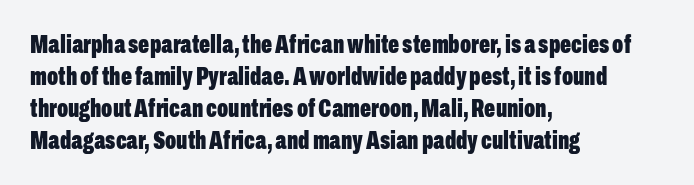
Q: Is the text bold? A: Yes.
Q: Is the text italic (slanted)? A: No, it is upright.
Q: Is the text underlined? A: No.
Q: How is the paragraph aligned? A: Left-aligned.
Q: Is the spacing between letters normal or unusually wide? A: Normal.
